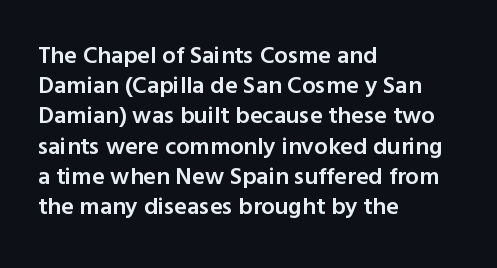
Q: Is the text bold? A: Semi-bold.
Q: Is the text italic (slanted)? A: No, it is upright.
Q: Is the text underlined? A: No.
Q: How is the paragraph aligned? A: Left-aligned.
Q: Is the spacing between letters normal or unusually wide? A: Normal.
Q: Is the spacing between lines tight, normal or loose? A: Normal.
